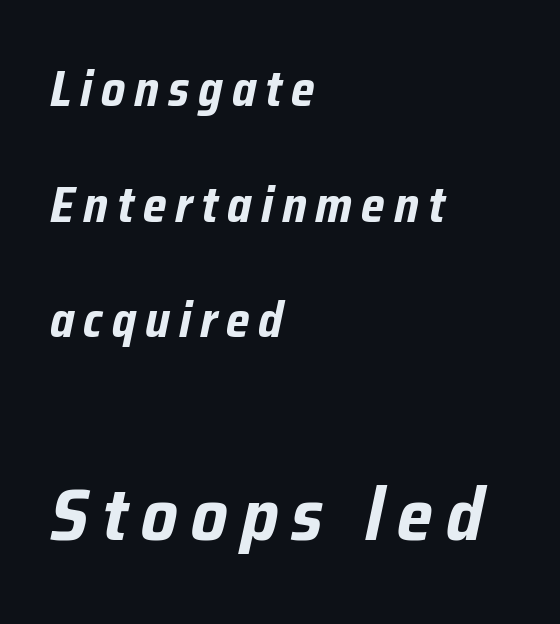
Would a proofreader flag this as italicized? Yes. You could fit nearly another row in the gap between these rows. The passage shown is emphatically bold. Each letter keeps its own natural width here, so spacing adapts to shape. These two chunks differ in scale, with the bottom chunk taking the larger measure.
